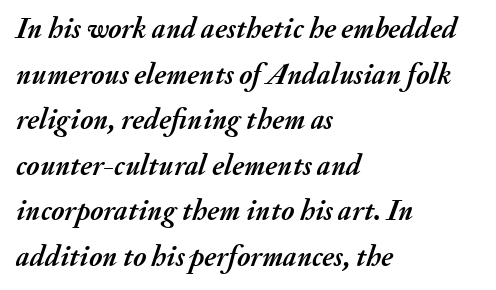
The image shows 29 px semibold type, italic (leaning right); set left-aligned, normal line spacing (1.57x), normal letter spacing, not underlined; medium stroke contrast and a small x-height.
